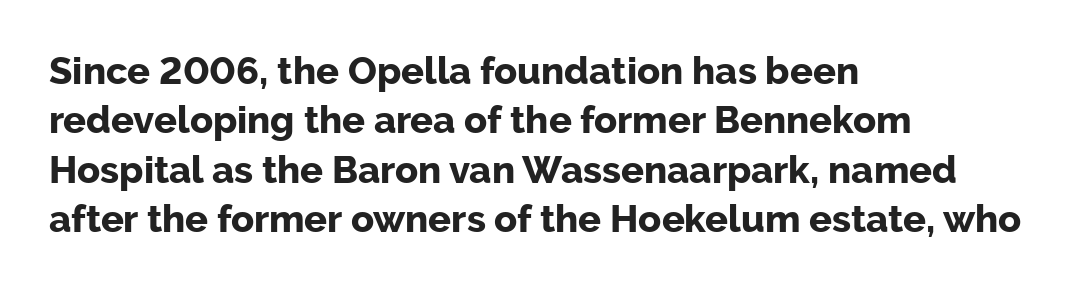
{"serif": "no", "italic": "no", "bold": "yes", "weight": "bold", "width": "normal", "stroke_contrast": "low", "x_height": "medium", "monospaced": "no", "underline": "no", "align": "left", "line_spacing": "normal", "line_spacing_ratio": 1.3, "letter_spacing": "normal", "letter_spacing_em": 0.0, "glyph_px": 38}
